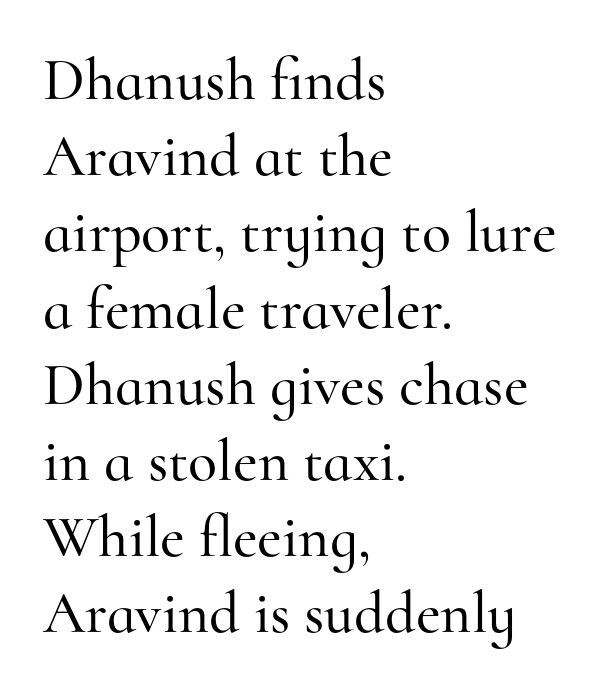
{"serif": "yes", "italic": "no", "width": "normal", "stroke_contrast": "high", "x_height": "small", "monospaced": "no", "underline": "no", "align": "left", "line_spacing": "normal", "line_spacing_ratio": 1.27, "letter_spacing": "normal", "letter_spacing_em": 0.0, "glyph_px": 60}
